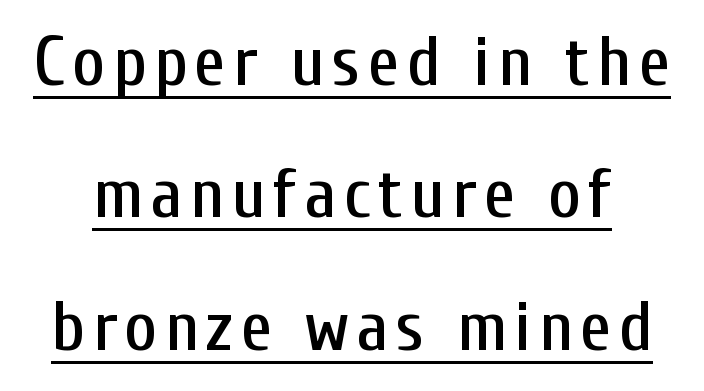
This sample has the flowing, uneven cadence of proportional lettering. To sum up the face: it is a sans, with no serifs. Nope, not italic — everything's standing straight. Descenders here cross a horizontal rule under the line.
